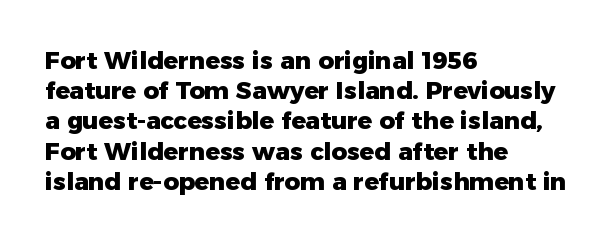
The ragged edge is on the right, which tells us the setting is flush left. The space beneath each line is pristine and unruled. This rendering leaves character spacing at its baseline value. The passage shown stacks its lines at a standard gap. Italic? Not at all — the glyphs are vertical. Emphasis by weight is at full strength: bold.
